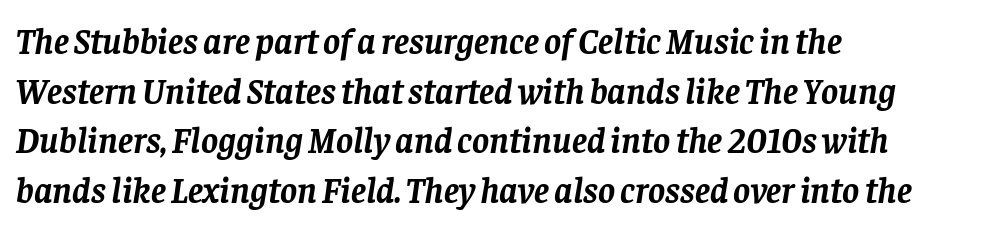
The paragraph has a hard left edge and a soft right edge. Unmarked baselines from the first word to the last. Chunky letters — that's bold for sure. What kind of face is this? One with serifs. The leading is moderate, giving the passage an even texture. Do the characters align in a grid? No, the font is proportional.
